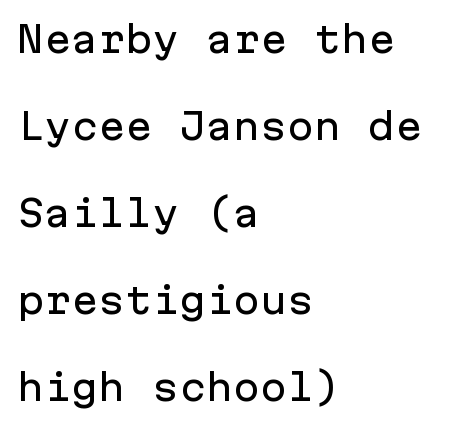
Q: Is the text italic (slanted)? A: No, it is upright.
Q: Is the typeface a serif or a sans-serif typeface? A: Sans-serif.
Q: Is the text underlined? A: No.
Q: How is the paragraph aligned? A: Left-aligned.
Q: Is the spacing between letters normal or unusually wide? A: Normal.
Q: Is the spacing between lines tight, normal or loose? A: Loose.
Q: Width (condensed, normal, or wide)? A: Normal.
Q: Stroke contrast? A: Low.
Q: x-height? A: Medium.
Q: Monospaced? A: Yes.
